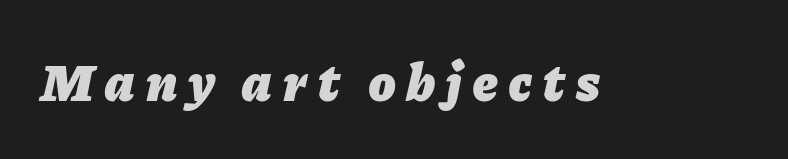
Q: Is the text bold? A: Yes.
Q: Is the text italic (slanted)? A: Yes, it leans right by about 11 degrees.
Q: Is the text underlined? A: No.
Q: Is the spacing between letters normal or unusually wide? A: Unusually wide.
Q: Width (condensed, normal, or wide)? A: Normal.
Q: Stroke contrast? A: Low.
Q: x-height? A: Medium.
Q: Monospaced? A: No.
